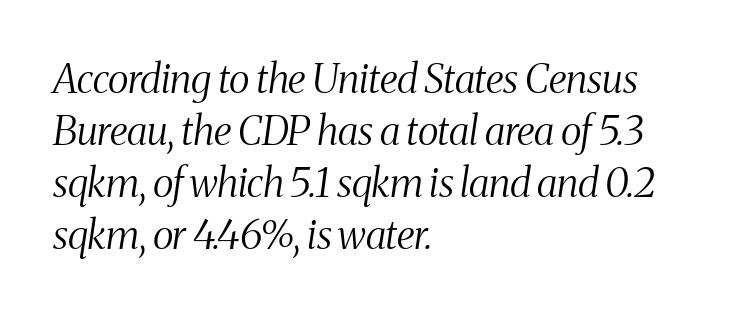
Q: Is the text bold? A: No.
Q: Is the text italic (slanted)? A: Yes, it leans right by about 8 degrees.
Q: Is the typeface a serif or a sans-serif typeface? A: Serif.
Q: Is the text underlined? A: No.
Q: How is the paragraph aligned? A: Left-aligned.
Q: Is the spacing between letters normal or unusually wide? A: Normal.
Q: Is the spacing between lines tight, normal or loose? A: Normal.
Q: Width (condensed, normal, or wide)? A: Condensed.
Q: Stroke contrast? A: Medium.
Q: x-height? A: Medium.
Q: Monospaced? A: No.
